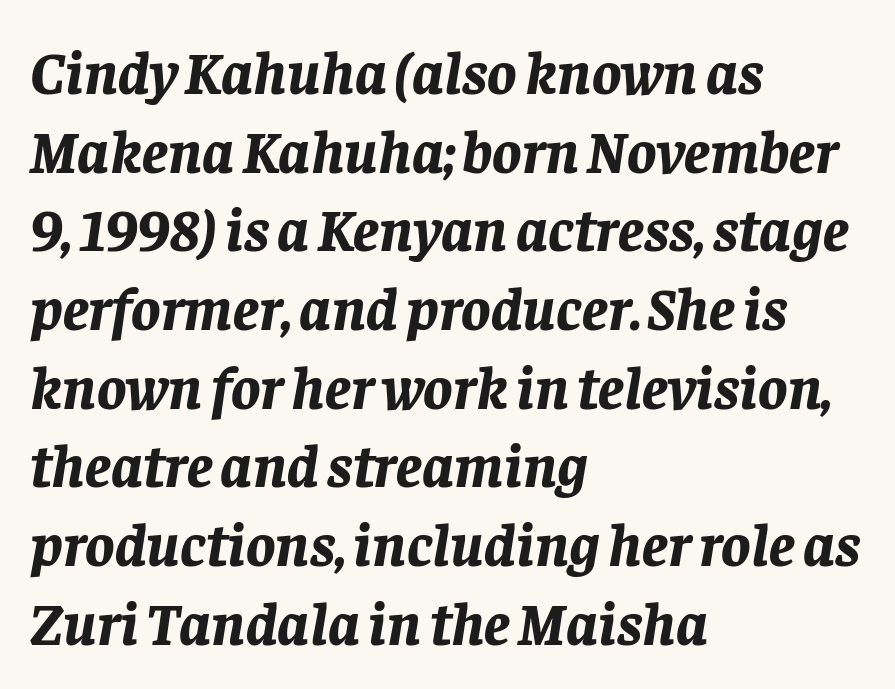
Q: Is the text bold? A: Yes.
Q: Is the text italic (slanted)? A: Yes, it leans right by about 8 degrees.
Q: Is the text underlined? A: No.
Q: How is the paragraph aligned? A: Left-aligned.
Q: Is the spacing between letters normal or unusually wide? A: Normal.
Q: Is the spacing between lines tight, normal or loose? A: Normal.
Q: Width (condensed, normal, or wide)? A: Normal.
Q: Stroke contrast? A: Low.
Q: x-height? A: Large.
Q: Monospaced? A: No.
